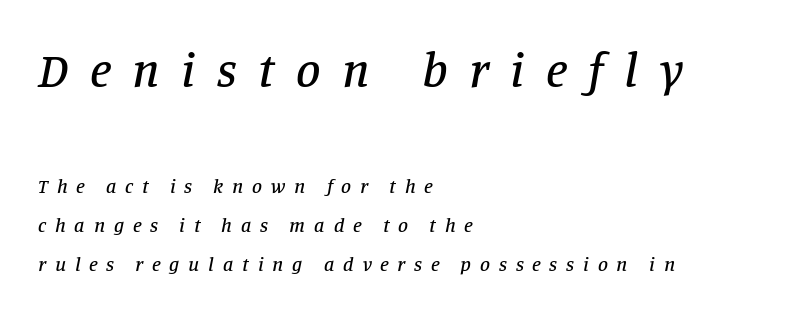
Characters follow at a spacing far wider than the type designer built in. Do the characters align in a grid? No, the font is proportional. Style check: oblique. Summary of vertical rhythm: relaxed, with wide interline spacing.
